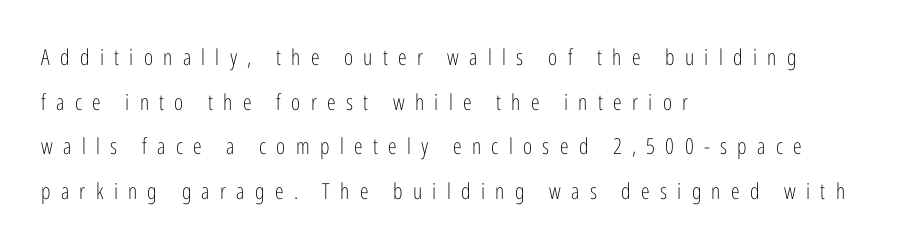
{"italic": "no", "bold": "no", "underline": "no", "align": "left", "line_spacing": "loose", "line_spacing_ratio": 2.03, "letter_spacing": "wide", "letter_spacing_em": 0.47, "glyph_px": 22}
